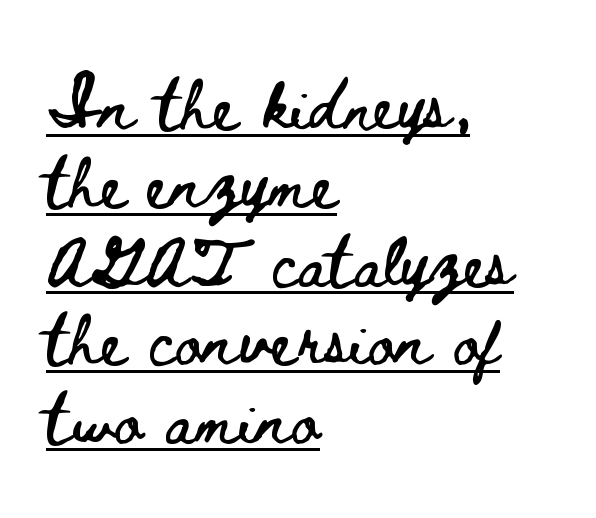
{"width": "wide", "stroke_contrast": "low", "x_height": "small", "monospaced": "no", "underline": "yes", "align": "left", "line_spacing": "normal", "line_spacing_ratio": 1.57, "letter_spacing": "normal", "letter_spacing_em": 0.0, "glyph_px": 50}
